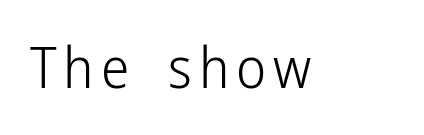
{"serif": "no", "italic": "no", "bold": "no", "weight": "light", "width": "condensed", "stroke_contrast": "low", "x_height": "medium", "monospaced": "no", "underline": "no", "glyph_px": 57}
